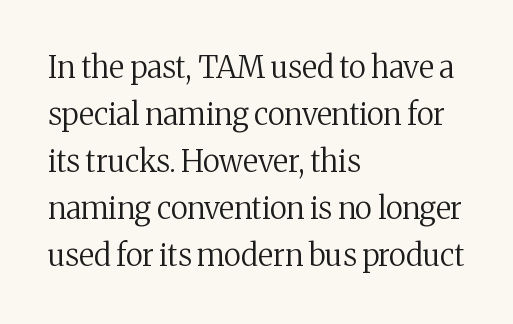
The image shows 30 px regular-weight serif type, upright; set left-aligned, normal line spacing (1.57x), normal letter spacing, not underlined; medium stroke contrast and a medium x-height.
